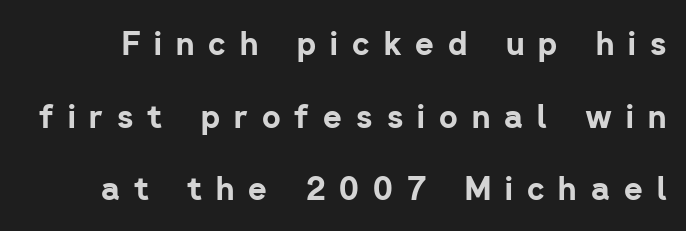
Q: Is the text bold? A: Yes.
Q: Is the text italic (slanted)? A: No, it is upright.
Q: Is the typeface a serif or a sans-serif typeface? A: Sans-serif.
Q: Is the text underlined? A: No.
Q: Is the spacing between letters normal or unusually wide? A: Unusually wide.
Q: Is the spacing between lines tight, normal or loose? A: Loose.
Q: Width (condensed, normal, or wide)? A: Normal.
Q: Stroke contrast? A: Low.
Q: x-height? A: Medium.
Q: Monospaced? A: No.
